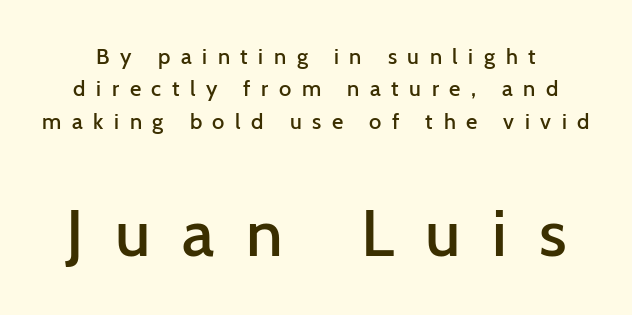
Check where the strokes stop: nothing finishes them off — pure sans. The more generous point size was reserved for the lower chunk. Look at the stroke-to-counter ratio: somewhat heavy, a semibold. The face used here is rendered with a markedly widened letterfit. Clear beneath every line of the passage. Vertical spacing — default.
